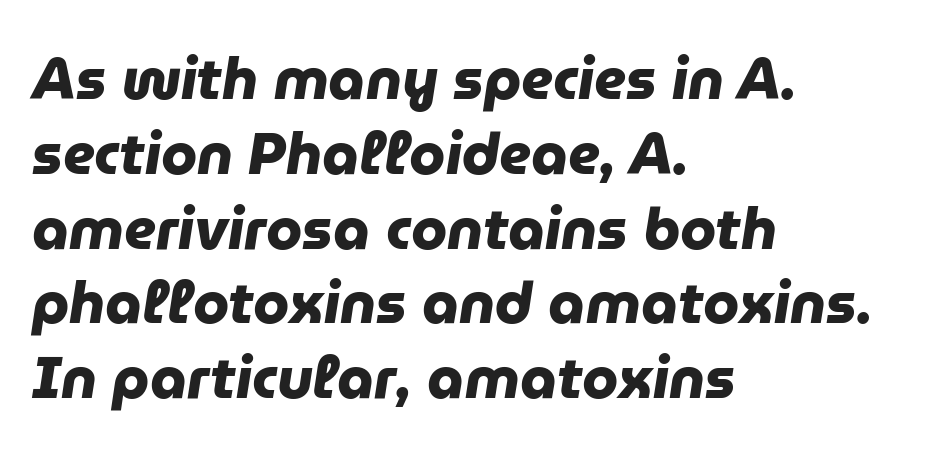
Is this a fixed-width face? No — the glyphs have proportional, varying widths. A typesetter would call this leading conventional body-copy spacing. Each glyph is drawn with heavy, bold strokes. Line starts are locked; line ends wander.
